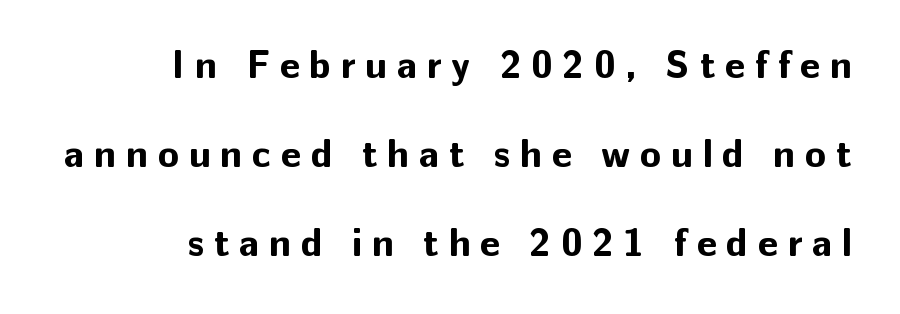
{"serif": "no", "italic": "no", "bold": "yes", "weight": "bold", "width": "normal", "stroke_contrast": "low", "x_height": "medium", "monospaced": "no", "underline": "no", "align": "right", "line_spacing": "loose", "line_spacing_ratio": 2.28, "letter_spacing": "wide", "letter_spacing_em": 0.25, "glyph_px": 39}
